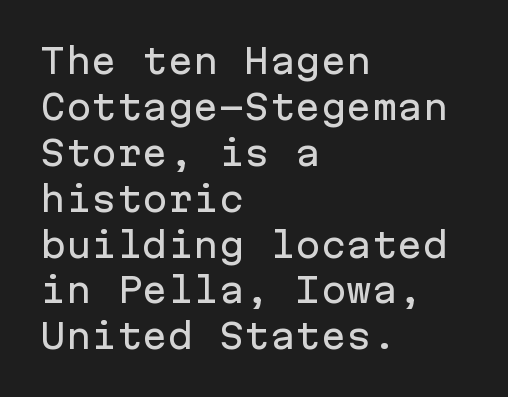
The image shows 34 px sans-serif type, upright, monospaced; set left-aligned, normal line spacing (1.35x), normal letter spacing, not underlined; low stroke contrast and a medium x-height.
